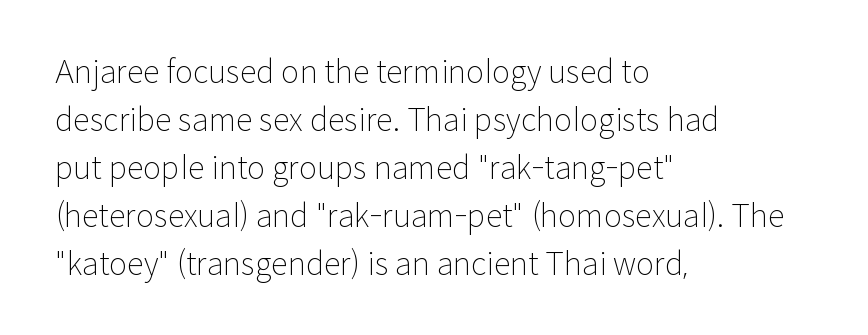
The image shows 31 px light sans-serif type, upright; set left-aligned, normal line spacing (1.55x), normal letter spacing, not underlined; low stroke contrast and a medium x-height.
